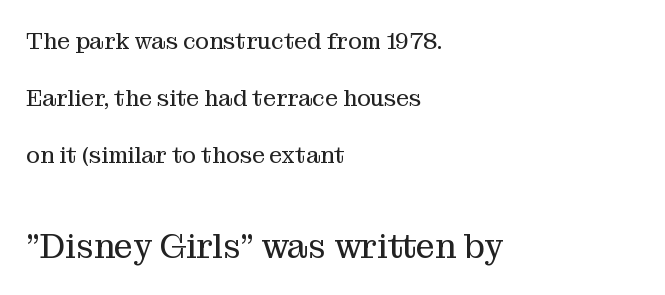
Weight class: somewhere from thin through regular. Observe the ordinary spacing: letters are neighbours, not strangers. The strip under each line holds only bare page. Each letter keeps its own natural width here, so spacing adapts to shape. Notice the wide empty band between every row — that's loose leading. To sum up the face: it has serifs.
